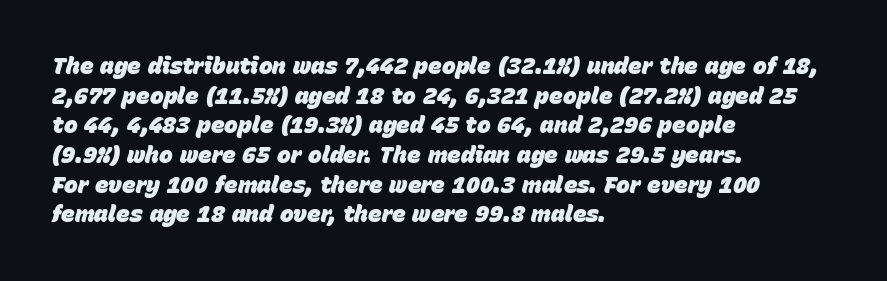
{"italic": "yes", "lean": "right", "slant_degrees": 15, "bold": "yes", "underline": "no", "align": "left", "line_spacing": "normal", "line_spacing_ratio": 1.29, "letter_spacing": "normal", "letter_spacing_em": 0.0, "glyph_px": 23}
